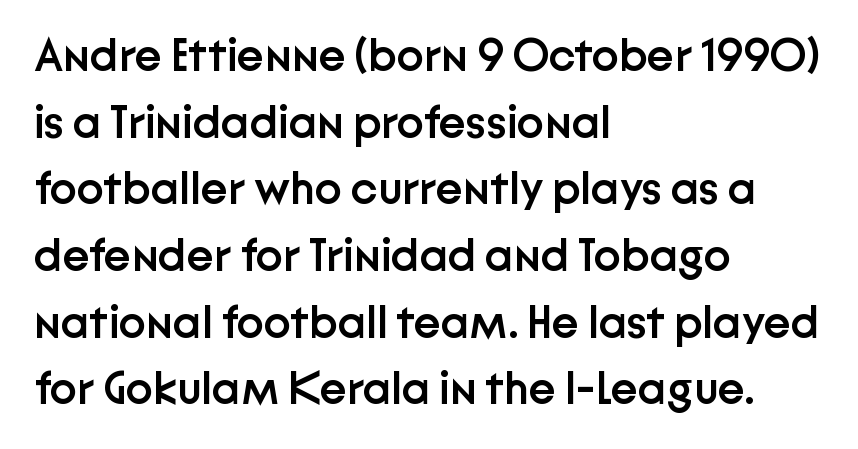
The image shows 46 px semibold sans-serif type, upright; set left-aligned, normal line spacing (1.45x), normal letter spacing, not underlined; low stroke contrast and a medium x-height.
